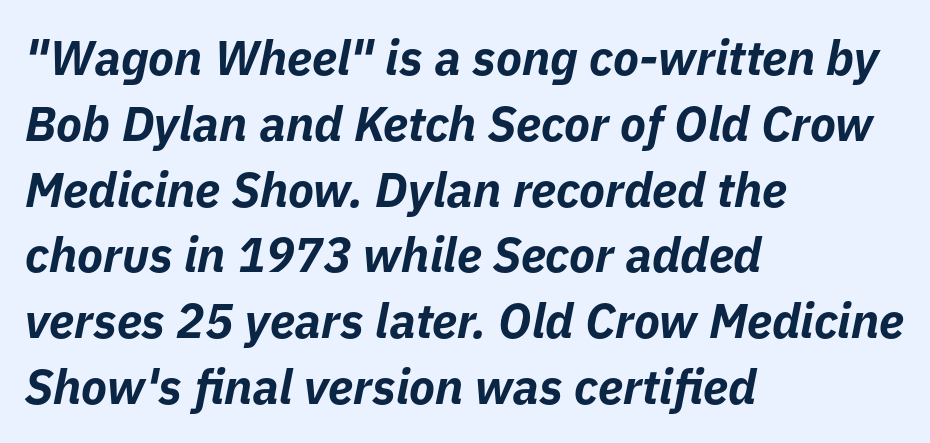
The image shows 48 px bold type, italic (leaning right); set left-aligned, normal line spacing (1.37x), normal letter spacing, not underlined; low stroke contrast and a medium x-height.
